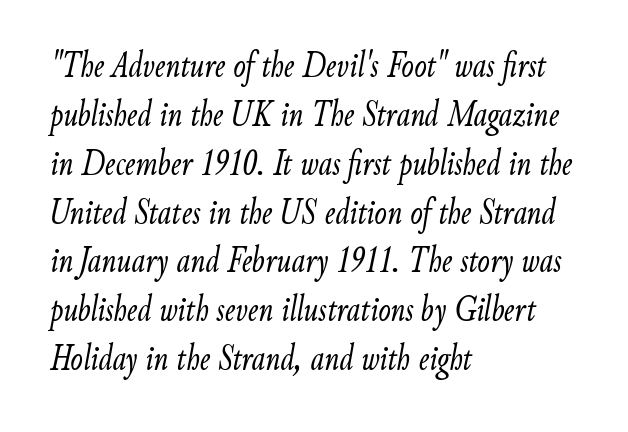
{"italic": "yes", "lean": "right", "slant_degrees": 9, "bold": "no", "weight": "light", "width": "condensed", "stroke_contrast": "low", "x_height": "small", "monospaced": "no", "underline": "no", "align": "left", "line_spacing": "normal", "line_spacing_ratio": 1.32, "letter_spacing": "normal", "letter_spacing_em": 0.0, "glyph_px": 37}
